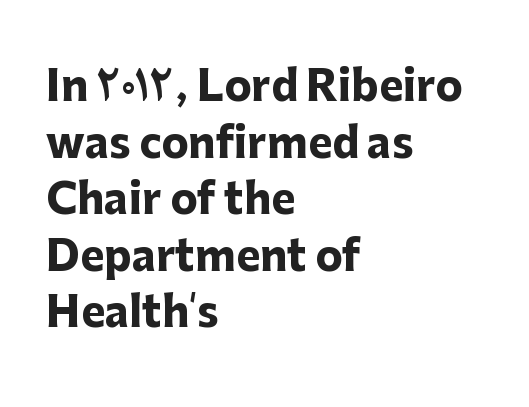
Q: Is the text bold? A: Yes.
Q: Is the text italic (slanted)? A: No, it is upright.
Q: Is the typeface a serif or a sans-serif typeface? A: Sans-serif.
Q: Is the text underlined? A: No.
Q: How is the paragraph aligned? A: Left-aligned.
Q: Is the spacing between letters normal or unusually wide? A: Normal.
Q: Is the spacing between lines tight, normal or loose? A: Normal.
Q: Width (condensed, normal, or wide)? A: Normal.
Q: Stroke contrast? A: Low.
Q: x-height? A: Medium.
Q: Monospaced? A: No.
